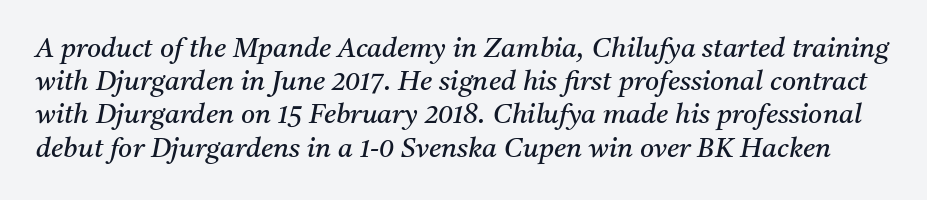
The specimen reads as italic at a glance. Words appear dense and cohesive because spacing is normal. A quiet, ordinary-to-light weight characterises the typeface. Descender tails drop into unmarked territory.
